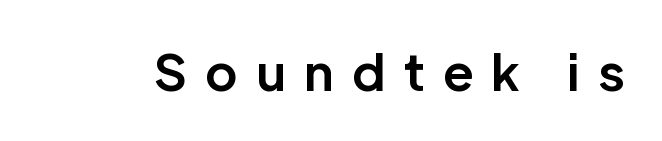
The image shows 49 px bold sans-serif type, upright; set unusually wide letter spacing (+0.37 em), not underlined; low stroke contrast and a medium x-height.
